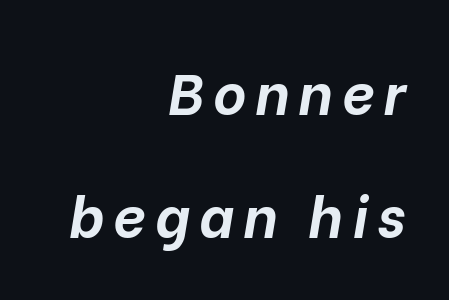
{"italic": "yes", "lean": "right", "slant_degrees": 10, "bold": "yes", "weight": "bold", "width": "normal", "stroke_contrast": "low", "x_height": "medium", "monospaced": "no", "underline": "no", "align": "right", "line_spacing": "loose", "line_spacing_ratio": 2.15, "glyph_px": 57}
